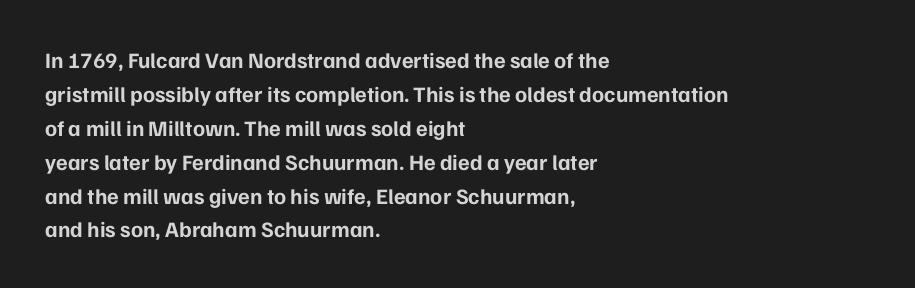
{"italic": "no", "bold": "yes", "underline": "no", "align": "left", "line_spacing": "normal", "line_spacing_ratio": 1.54, "letter_spacing": "normal", "letter_spacing_em": 0.0, "glyph_px": 22}
